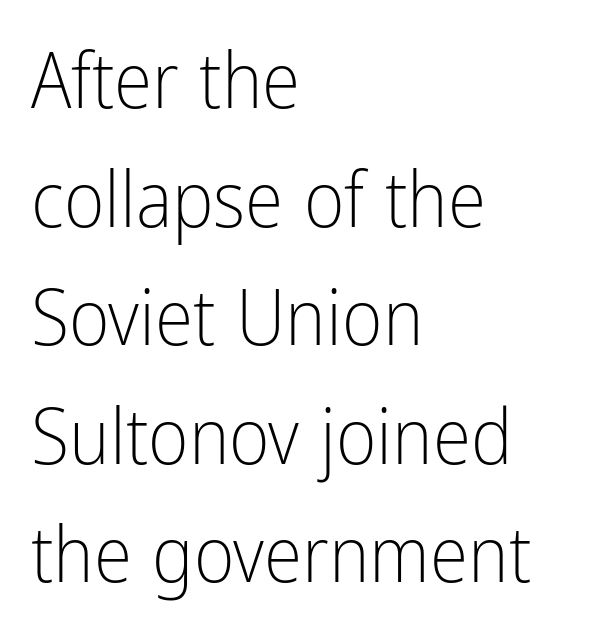
The rendering keeps characters at their native spacing. Quick note: not italic, upright. Alignment: flush left. The rendering uses natural spacing where letterforms have individual widths.
